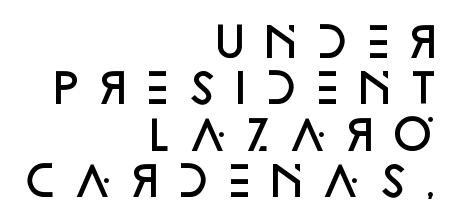
{"serif": "no", "italic": "no", "bold": "semi", "weight": "semibold", "width": "normal", "stroke_contrast": "low", "x_height": "large", "monospaced": "no", "underline": "no", "align": "right", "line_spacing": "tight", "line_spacing_ratio": 1.13, "letter_spacing": "wide", "letter_spacing_em": 0.21, "glyph_px": 41}
